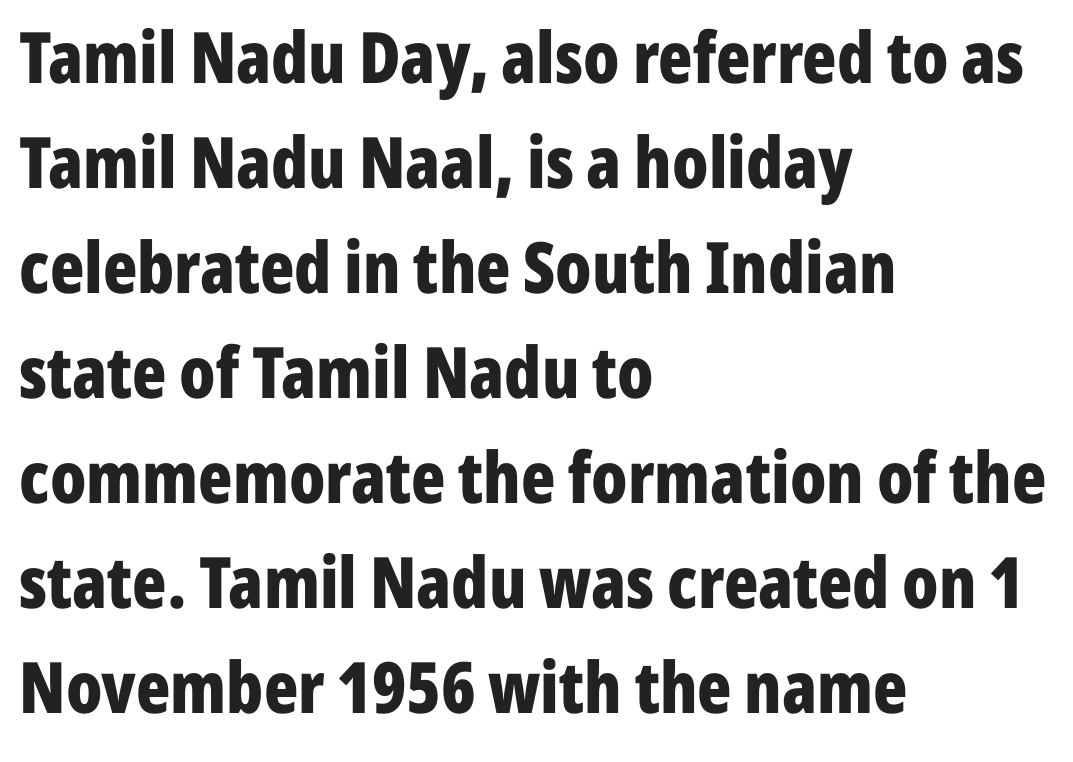
{"serif": "no", "italic": "no", "bold": "yes", "weight": "bold", "width": "condensed", "stroke_contrast": "low", "x_height": "medium", "monospaced": "no", "underline": "no", "align": "left", "line_spacing": "normal", "line_spacing_ratio": 1.48, "letter_spacing": "normal", "letter_spacing_em": 0.0, "glyph_px": 71}
